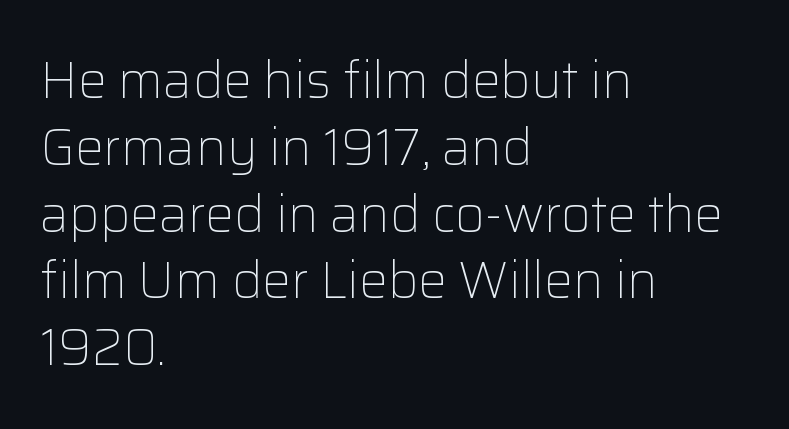
The image shows 51 px light sans-serif type, upright; set left-aligned, normal line spacing (1.31x), normal letter spacing, not underlined; low stroke contrast and a medium x-height.
